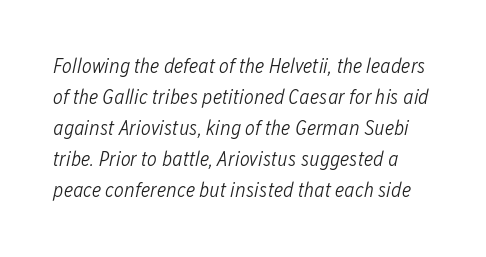
Q: Is the text bold? A: No.
Q: Is the text italic (slanted)? A: Yes, it leans right by about 12 degrees.
Q: Is the text underlined? A: No.
Q: Is the spacing between letters normal or unusually wide? A: Normal.
Q: Is the spacing between lines tight, normal or loose? A: Normal.
